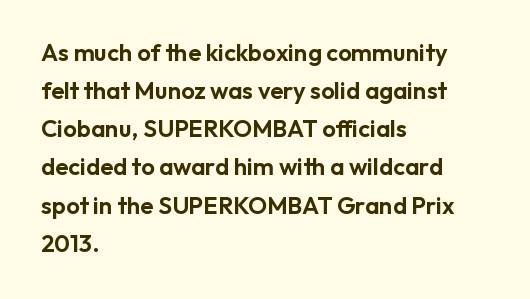
A normal amount of white space separates one row of letters from the next. In terms of letterspacing, this is plain default setting. Quick note: not italic, upright. Only glyphs here, with clear space below each row. Horizontally, the lines are justified to the leading edge only.
